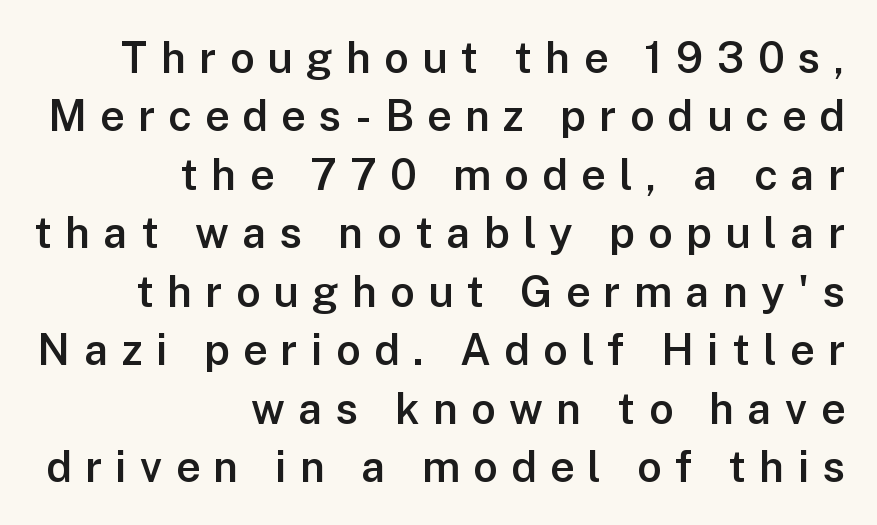
Look at the tracking — it's clearly loosened, letters drifting apart. Notice how the stems are strictly vertical — no italics here. The lines sit at an ordinary, default distance from one another. Varying glyph widths throughout — classic text-font behaviour. Observe the absence of serifs on each vertical stroke in this sample. One-word summary of the alignment: right.
